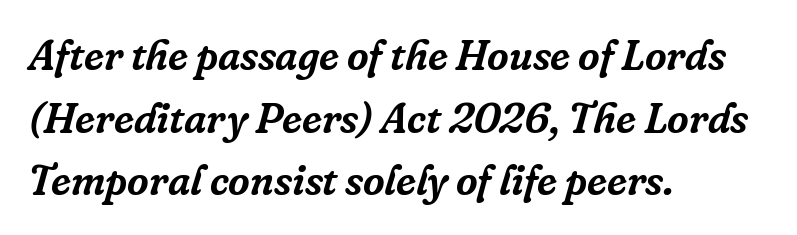
Caption: multi-line text, flush left, ragged right. Is this a sans? No — the strokes have serifs. An italicized treatment has been applied to the whole sample. Clear beneath every line of the passage. Regarding leading, the lines here are spaced in the standard way.
